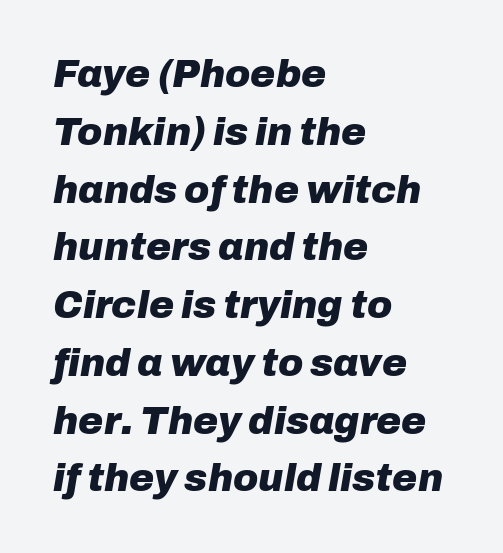
Q: Is the text bold? A: Yes.
Q: Is the text italic (slanted)? A: Yes, it leans right by about 10 degrees.
Q: Is the text underlined? A: No.
Q: How is the paragraph aligned? A: Left-aligned.
Q: Is the spacing between letters normal or unusually wide? A: Normal.
Q: Is the spacing between lines tight, normal or loose? A: Normal.
Q: Width (condensed, normal, or wide)? A: Normal.
Q: Stroke contrast? A: Low.
Q: x-height? A: Medium.
Q: Monospaced? A: No.
